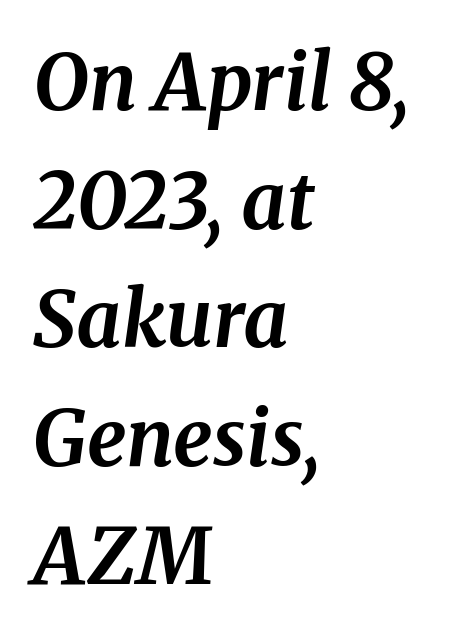
A normal amount of white space separates one row of letters from the next. Looks like regular typesetting: each glyph gets only the width it needs. In CSS terms this would be text-align: left. The space beneath each line is pristine and unruled.
